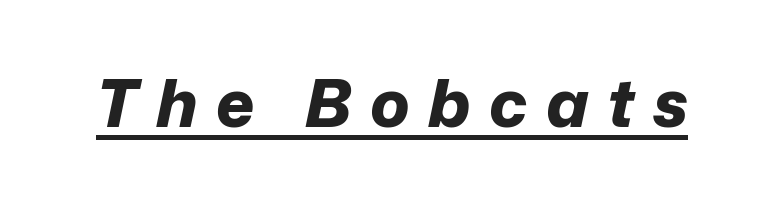
{"italic": "yes", "lean": "right", "slant_degrees": 12, "bold": "yes", "weight": "bold", "width": "normal", "stroke_contrast": "low", "x_height": "medium", "monospaced": "no", "underline": "yes", "letter_spacing": "wide", "letter_spacing_em": 0.28, "glyph_px": 66}
